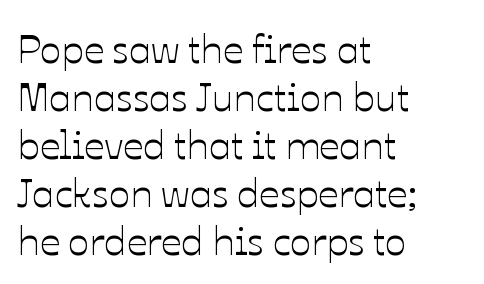
Q: Is the text italic (slanted)? A: No, it is upright.
Q: Is the text underlined? A: No.
Q: How is the paragraph aligned? A: Left-aligned.
Q: Is the spacing between letters normal or unusually wide? A: Normal.
Q: Width (condensed, normal, or wide)? A: Normal.
Q: Stroke contrast? A: Low.
Q: x-height? A: Medium.
Q: Monospaced? A: No.
